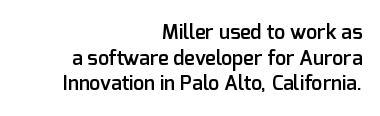
Q: Is the text bold? A: Semi-bold.
Q: Is the text italic (slanted)? A: No, it is upright.
Q: Is the text underlined? A: No.
Q: How is the paragraph aligned? A: Right-aligned.
Q: Is the spacing between letters normal or unusually wide? A: Normal.
Q: Is the spacing between lines tight, normal or loose? A: Normal.
